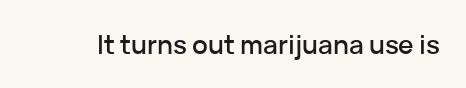
The image shows 26 px text type, upright; set normal letter spacing, not underlined.
